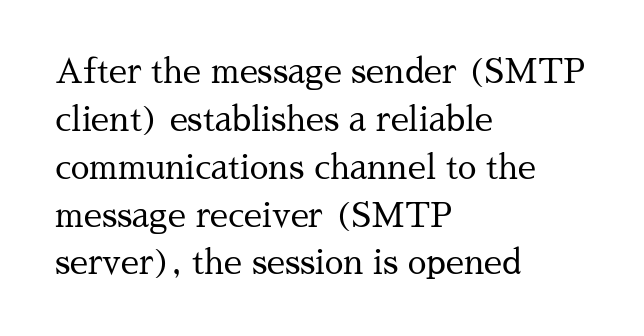
Q: Is the text bold? A: No.
Q: Is the text italic (slanted)? A: No, it is upright.
Q: Is the typeface a serif or a sans-serif typeface? A: Serif.
Q: Is the text underlined? A: No.
Q: How is the paragraph aligned? A: Left-aligned.
Q: Is the spacing between letters normal or unusually wide? A: Normal.
Q: Is the spacing between lines tight, normal or loose? A: Normal.
Q: Width (condensed, normal, or wide)? A: Normal.
Q: Stroke contrast? A: Medium.
Q: x-height? A: Medium.
Q: Monospaced? A: No.
